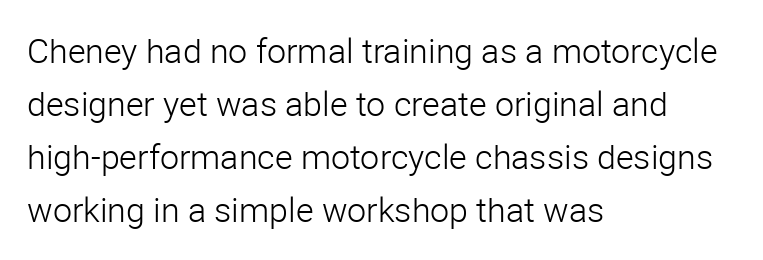
{"serif": "no", "italic": "no", "bold": "no", "weight": "light", "width": "normal", "stroke_contrast": "low", "x_height": "medium", "monospaced": "no", "underline": "no", "align": "left", "line_spacing": "normal", "line_spacing_ratio": 1.56, "letter_spacing": "normal", "letter_spacing_em": 0.0, "glyph_px": 34}
